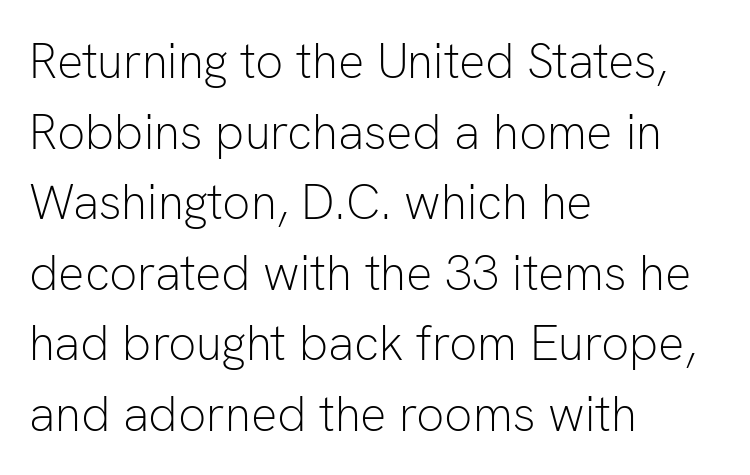
The ragged edge is on the right, which tells us the setting is flush left. On a weight scale, this lands at 450 or below. Nope, not italic — everything's standing straight. Think of a printed novel: that variable character pitch is what you see here. No extra tracking has been applied to these lines.
